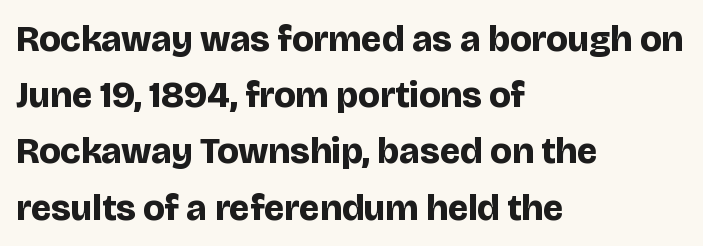
The image shows 37 px bold sans-serif type, upright; set left-aligned, normal line spacing (1.52x), normal letter spacing, not underlined; low stroke contrast and a large x-height.
